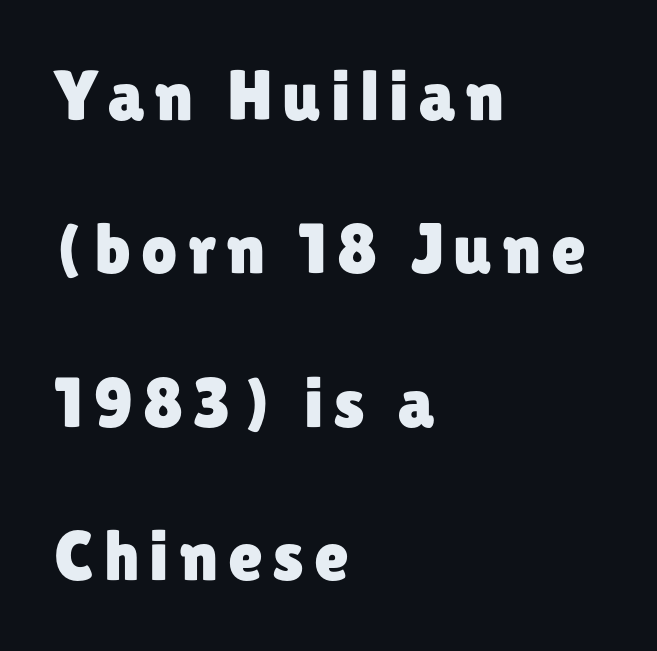
Q: Is the text italic (slanted)? A: No, it is upright.
Q: Is the typeface a serif or a sans-serif typeface? A: Sans-serif.
Q: Is the text underlined? A: No.
Q: How is the paragraph aligned? A: Left-aligned.
Q: Is the spacing between lines tight, normal or loose? A: Loose.
Q: Width (condensed, normal, or wide)? A: Normal.
Q: Stroke contrast? A: Low.
Q: x-height? A: Medium.
Q: Monospaced? A: No.
